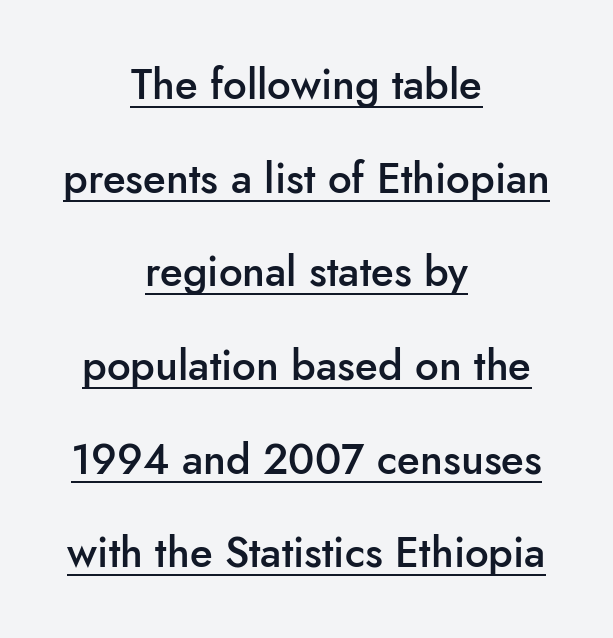
The image shows 42 px semibold sans-serif type, upright; set centered, loose line spacing (2.23x), normal letter spacing, underlined; low stroke contrast and a small x-height.
